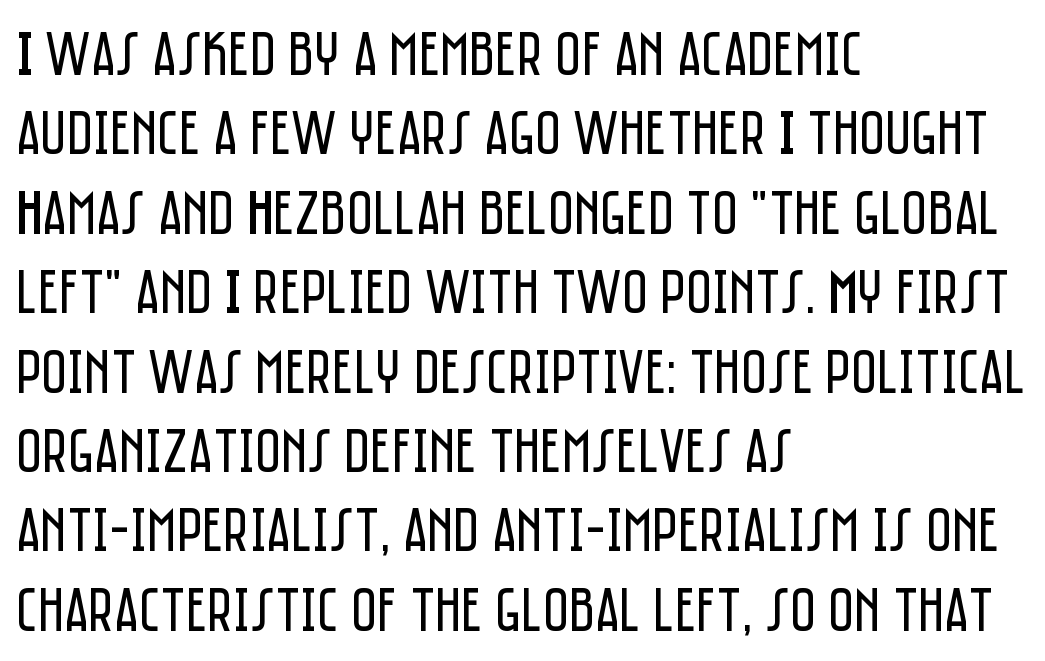
Q: Is the text bold? A: No.
Q: Is the text italic (slanted)? A: No, it is upright.
Q: Is the typeface a serif or a sans-serif typeface? A: Sans-serif.
Q: Is the text underlined? A: No.
Q: How is the paragraph aligned? A: Left-aligned.
Q: Is the spacing between letters normal or unusually wide? A: Normal.
Q: Is the spacing between lines tight, normal or loose? A: Normal.
Q: Width (condensed, normal, or wide)? A: Condensed.
Q: Stroke contrast? A: Low.
Q: x-height? A: Large.
Q: Monospaced? A: No.
